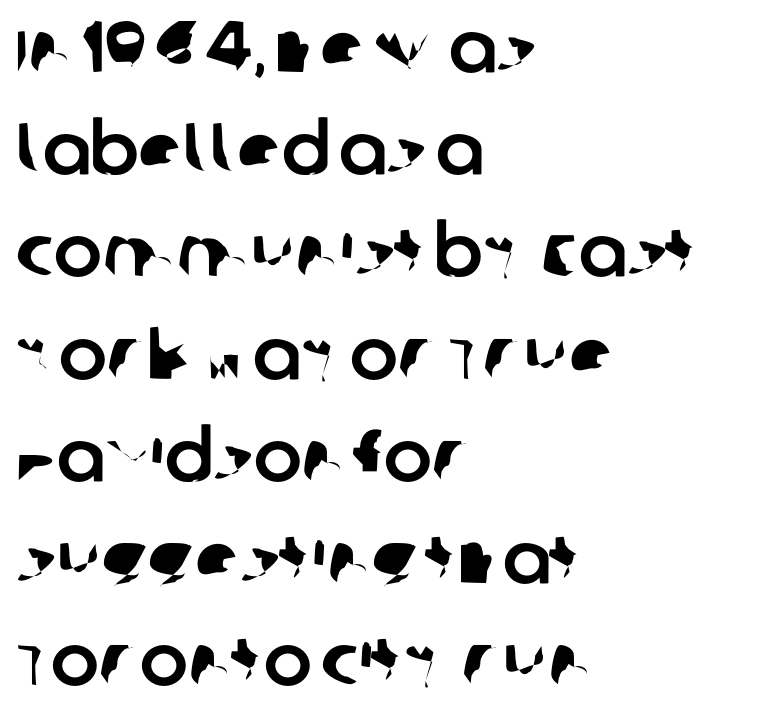
{"serif": "no", "width": "normal", "stroke_contrast": "low", "x_height": "large", "monospaced": "no", "underline": "no", "align": "left", "line_spacing": "normal", "line_spacing_ratio": 1.42, "letter_spacing": "normal", "letter_spacing_em": 0.0, "glyph_px": 72}
